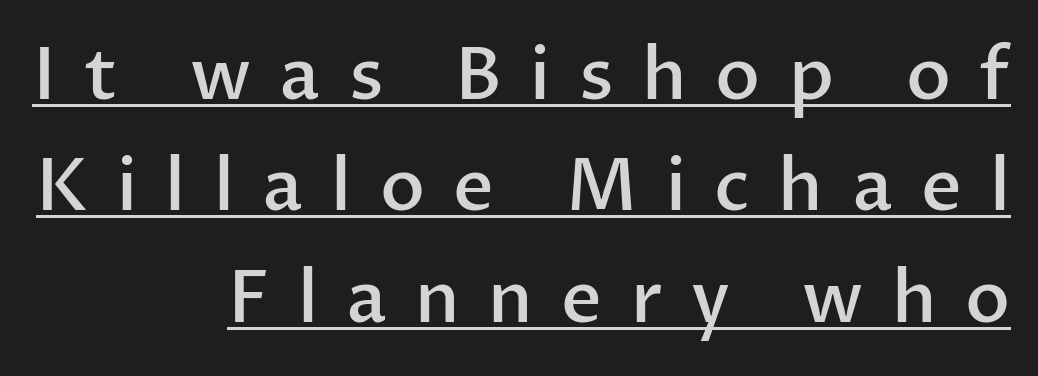
Underlining? Definitely there. Spacing verdict: proportional, widths tailored to each character. The font is running at a semibold setting, under full bold. Notice how the stems are strictly vertical — no italics here. Serif or sans? Sans — the stroke terminals are bare.
